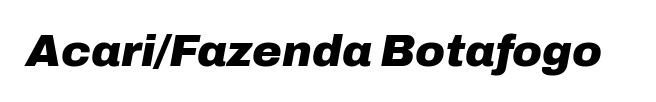
The strip under each line holds only bare page. The line texture is even and compact thanks to regular tracking. The strokes are fattened all the way to bold. The glyphs look as if they've been sheared to an angle.
